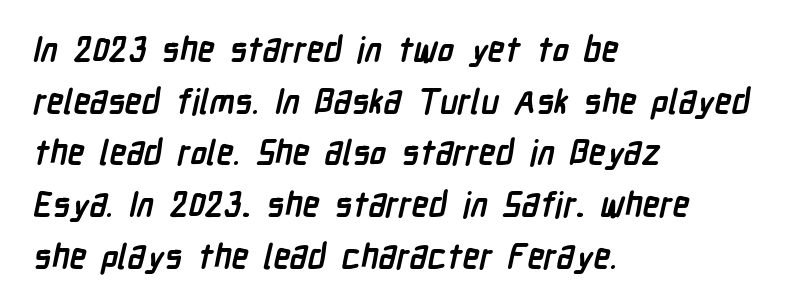
{"serif": "no", "bold": "yes", "weight": "semibold", "width": "condensed", "stroke_contrast": "low", "x_height": "medium", "monospaced": "no", "underline": "no", "align": "left", "line_spacing": "normal", "line_spacing_ratio": 1.52, "letter_spacing": "normal", "letter_spacing_em": 0.0, "glyph_px": 34}
